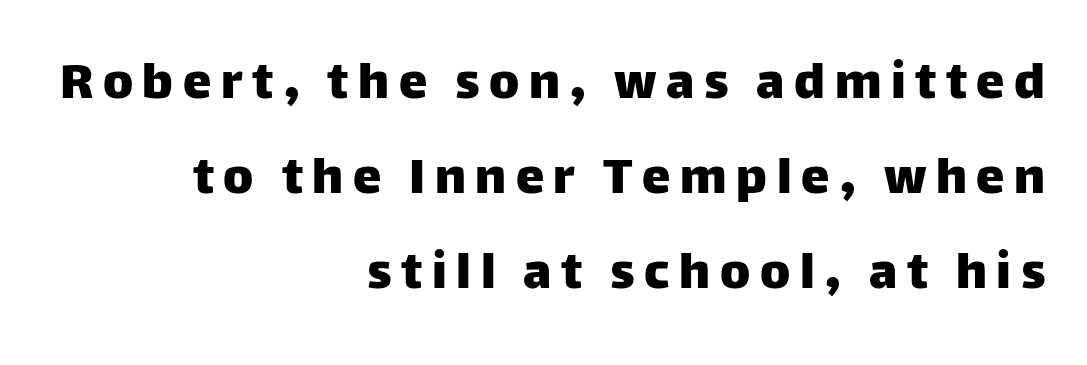
{"serif": "no", "italic": "no", "width": "normal", "stroke_contrast": "low", "x_height": "large", "monospaced": "no", "underline": "no", "align": "right", "line_spacing": "normal", "line_spacing_ratio": 1.67, "glyph_px": 57}
